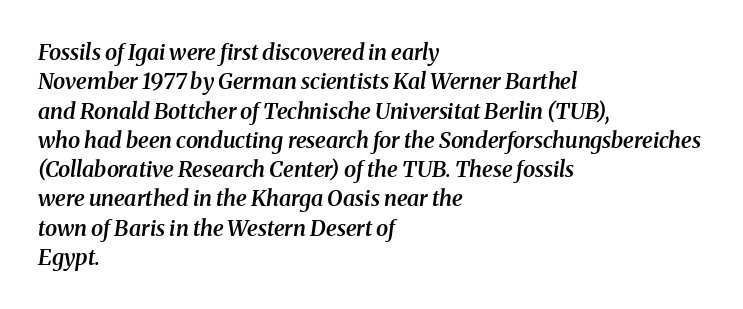
A clean baseline with only descenders dipping below it. If you drew a line through each stem, it would be angled. Is the type bold? Partly — it's a semibold, heavier than regular but not fully bold. The paragraph shown leans on its left margin.
